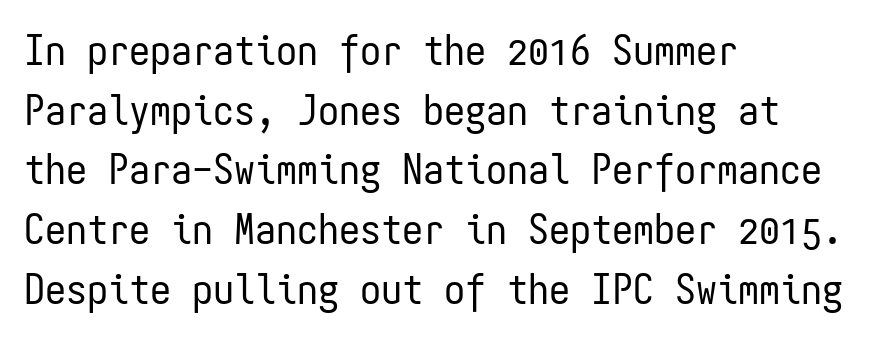
{"serif": "no", "italic": "no", "bold": "no", "weight": "regular", "width": "condensed", "stroke_contrast": "low", "x_height": "medium", "monospaced": "yes", "underline": "no", "align": "left", "line_spacing": "normal", "line_spacing_ratio": 1.42, "letter_spacing": "normal", "letter_spacing_em": 0.0, "glyph_px": 42}
